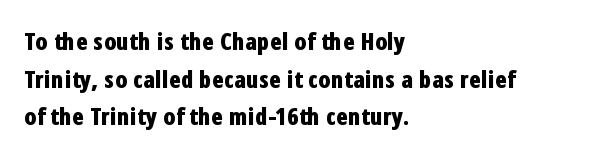
{"italic": "no", "bold": "yes", "underline": "no", "align": "left", "line_spacing": "normal", "line_spacing_ratio": 1.57, "letter_spacing": "normal", "letter_spacing_em": 0.0, "glyph_px": 24}
